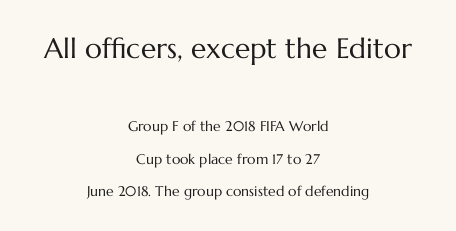
Q: Is the text bold? A: No.
Q: Is the text italic (slanted)? A: No, it is upright.
Q: Is the text underlined? A: No.
Q: How is the paragraph aligned? A: Centered.
Q: Is the spacing between letters normal or unusually wide? A: Normal.
Q: Is the spacing between lines tight, normal or loose? A: Loose.
Q: Which block of text is set in a larger size, the first (top) or the second (bottom)? A: The first (top) one.
Q: Width (condensed, normal, or wide)? A: Normal.
Q: Stroke contrast? A: Medium.
Q: x-height? A: Medium.
Q: Monospaced? A: No.
